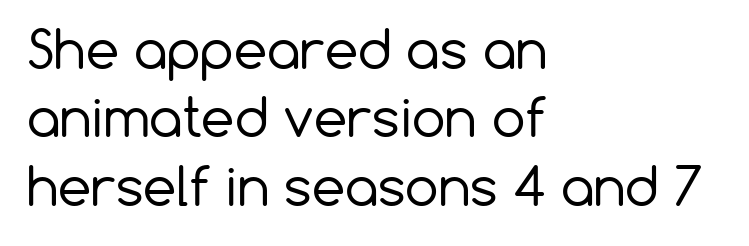
{"serif": "no", "italic": "no", "bold": "no", "weight": "regular", "width": "normal", "stroke_contrast": "low", "x_height": "medium", "monospaced": "no", "underline": "no", "align": "left", "line_spacing": "normal", "line_spacing_ratio": 1.29, "letter_spacing": "normal", "letter_spacing_em": 0.0, "glyph_px": 53}
